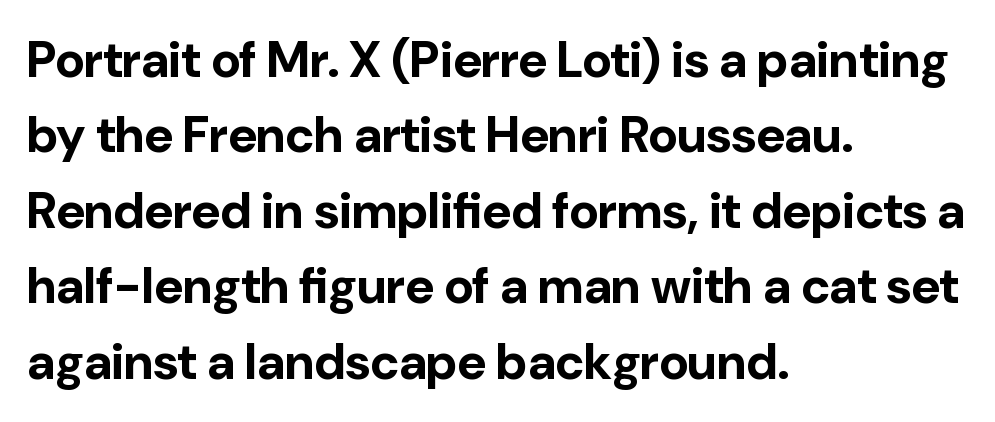
Q: Is the text bold? A: Yes.
Q: Is the text italic (slanted)? A: No, it is upright.
Q: Is the typeface a serif or a sans-serif typeface? A: Sans-serif.
Q: Is the text underlined? A: No.
Q: How is the paragraph aligned? A: Left-aligned.
Q: Is the spacing between letters normal or unusually wide? A: Normal.
Q: Is the spacing between lines tight, normal or loose? A: Normal.
Q: Width (condensed, normal, or wide)? A: Normal.
Q: Stroke contrast? A: Low.
Q: x-height? A: Medium.
Q: Monospaced? A: No.
